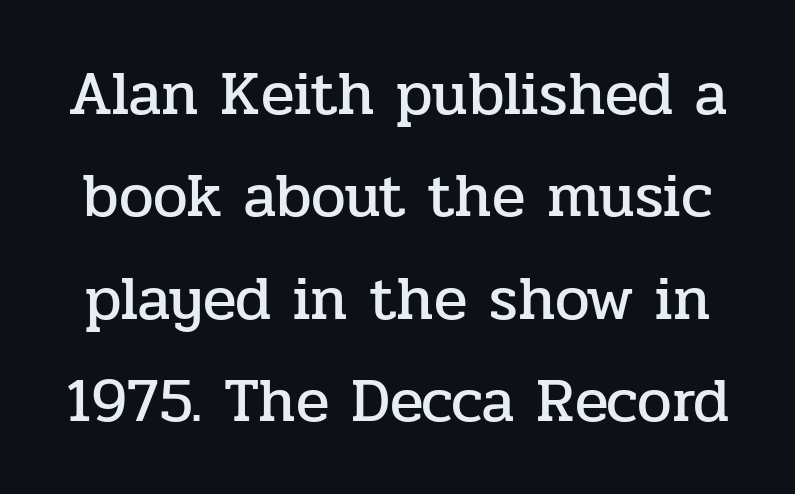
{"serif": "yes", "italic": "no", "width": "normal", "stroke_contrast": "low", "x_height": "medium", "monospaced": "no", "underline": "no", "line_spacing": "normal", "line_spacing_ratio": 1.65, "letter_spacing": "normal", "letter_spacing_em": 0.0, "glyph_px": 62}
